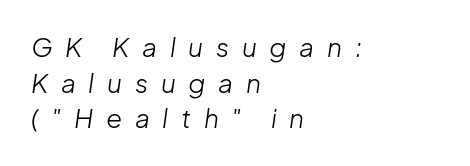
The passage shown is not bold in any degree. Honestly, the row spacing looks completely unremarkable. Students, note that the glyphs here are deliberately spaced far apart. Notice how the stems are inclined rather than vertical — that's the hallmark of italics. Unmarked baselines from the first word to the last. Caption: multi-line text, flush left, ragged right.
